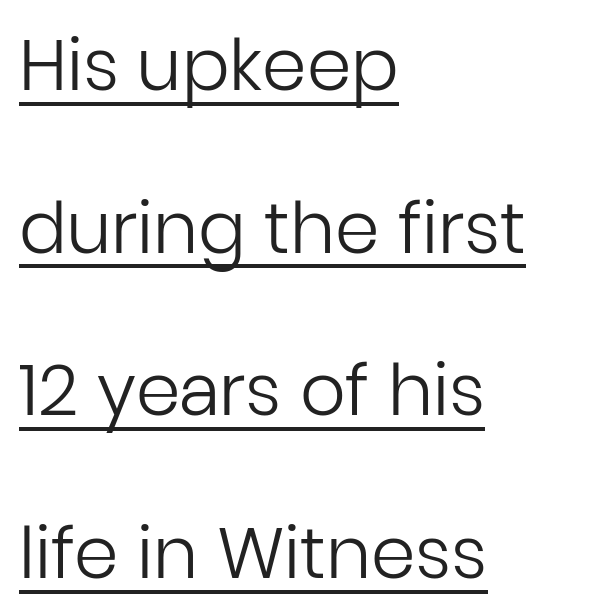
{"serif": "no", "italic": "no", "bold": "no", "weight": "regular", "width": "normal", "stroke_contrast": "low", "x_height": "medium", "monospaced": "no", "underline": "yes", "align": "left", "line_spacing": "loose", "line_spacing_ratio": 2.29, "letter_spacing": "normal", "letter_spacing_em": 0.0, "glyph_px": 71}
